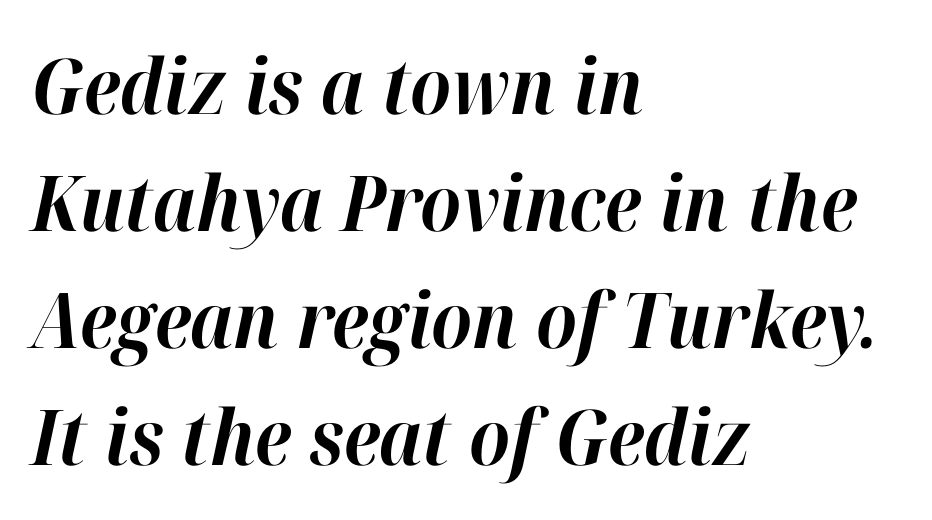
Leftover space on each line is placed entirely after the last word. Compared with ordinary roman type, these characters are visibly tilted. Beneath every word, the page is bare. This sample uses plain, unmodified letter spacing. Rows of type keep a routine distance in the vertical direction.
